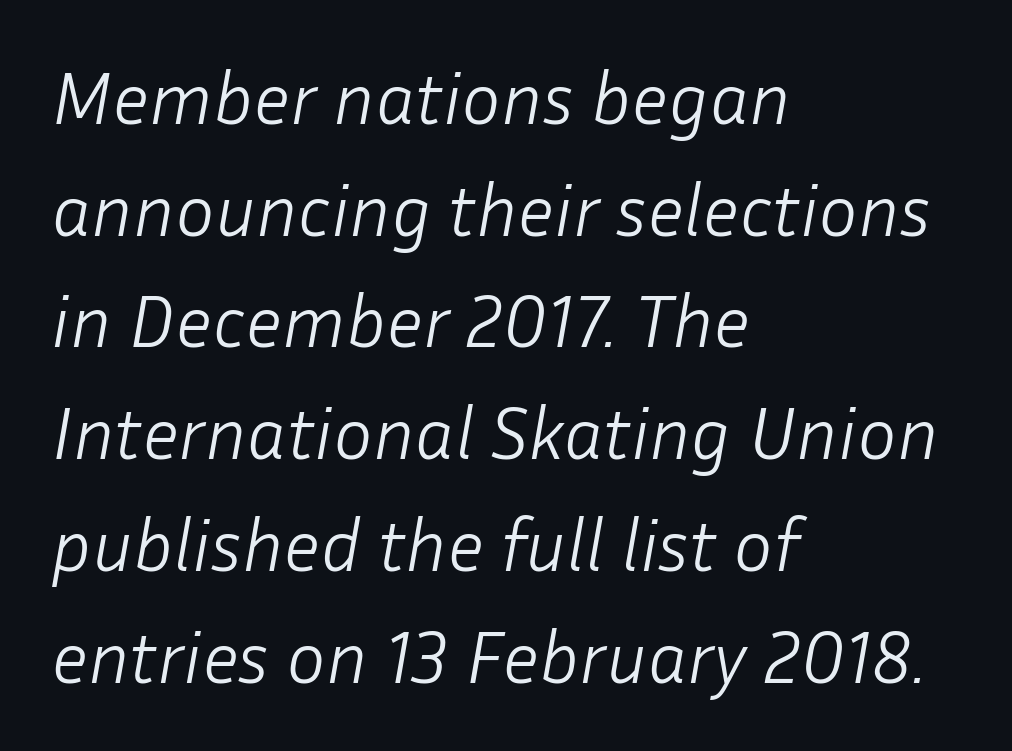
The image shows 74 px light type, italic (leaning right); set left-aligned, normal line spacing (1.51x), normal letter spacing, not underlined; low stroke contrast and a medium x-height.
